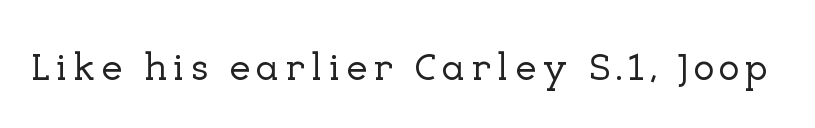
Q: Is the text italic (slanted)? A: No, it is upright.
Q: Is the typeface a serif or a sans-serif typeface? A: Serif.
Q: Is the text underlined? A: No.
Q: Width (condensed, normal, or wide)? A: Normal.
Q: Stroke contrast? A: Low.
Q: x-height? A: Medium.
Q: Monospaced? A: No.
